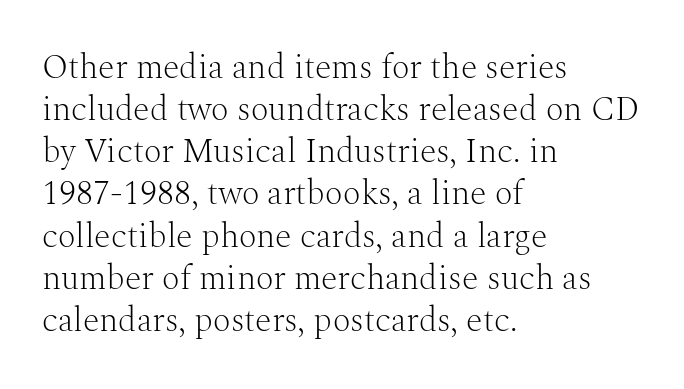
Check the space under the baseline: it is left empty. Letter spacing: default. Looks like regular typesetting: each glyph gets only the width it needs. The ragged edge is on the right, which tells us the setting is flush left.
